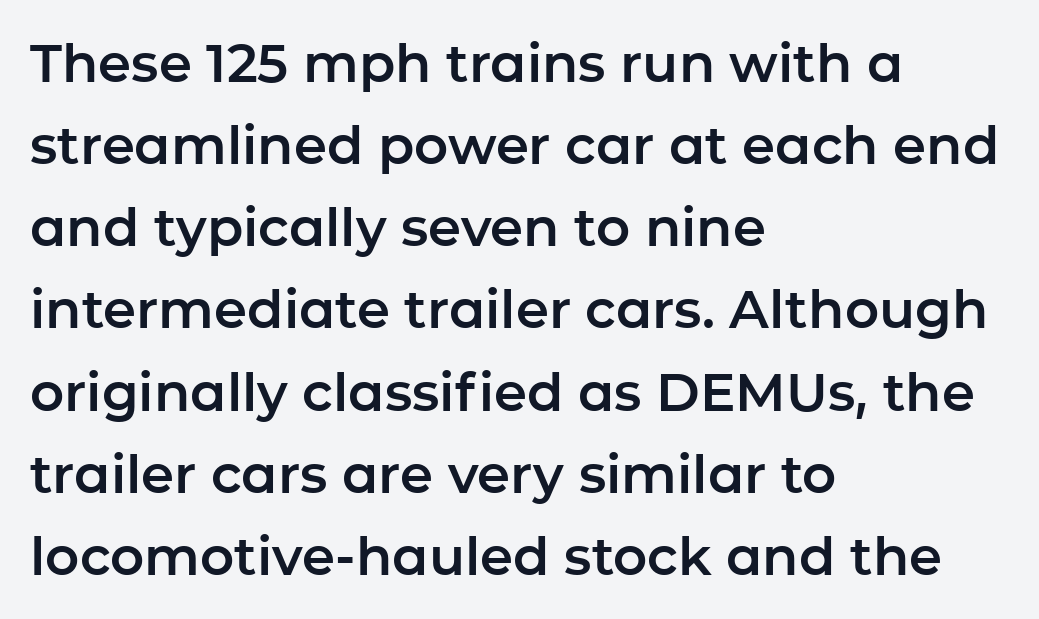
Q: Is the text italic (slanted)? A: No, it is upright.
Q: Is the typeface a serif or a sans-serif typeface? A: Sans-serif.
Q: Is the text underlined? A: No.
Q: How is the paragraph aligned? A: Left-aligned.
Q: Is the spacing between letters normal or unusually wide? A: Normal.
Q: Is the spacing between lines tight, normal or loose? A: Normal.
Q: Width (condensed, normal, or wide)? A: Normal.
Q: Stroke contrast? A: Low.
Q: x-height? A: Medium.
Q: Monospaced? A: No.
